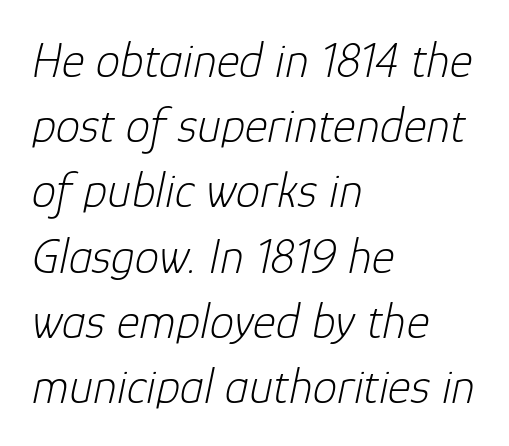
The image shows 49 px light type, italic (leaning right); set left-aligned, normal line spacing (1.33x), normal letter spacing, not underlined; low stroke contrast and a medium x-height.
